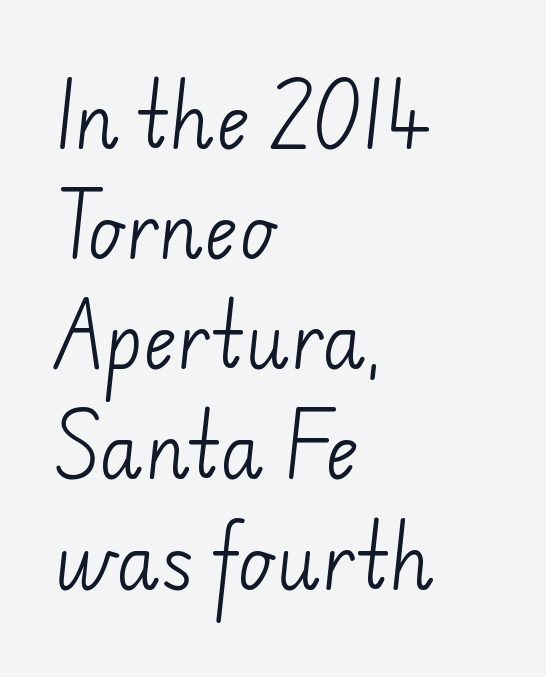
Q: Is the text bold? A: No.
Q: Is the typeface a serif or a sans-serif typeface? A: Sans-serif.
Q: Is the text underlined? A: No.
Q: How is the paragraph aligned? A: Left-aligned.
Q: Is the spacing between letters normal or unusually wide? A: Normal.
Q: Is the spacing between lines tight, normal or loose? A: Normal.
Q: Width (condensed, normal, or wide)? A: Normal.
Q: Stroke contrast? A: Low.
Q: x-height? A: Small.
Q: Monospaced? A: No.
